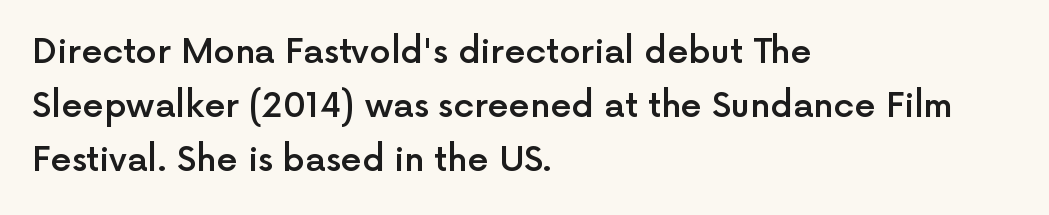
The image shows 34 px semibold sans-serif type, upright; set left-aligned, normal line spacing (1.59x), normal letter spacing, not underlined; a medium x-height.
